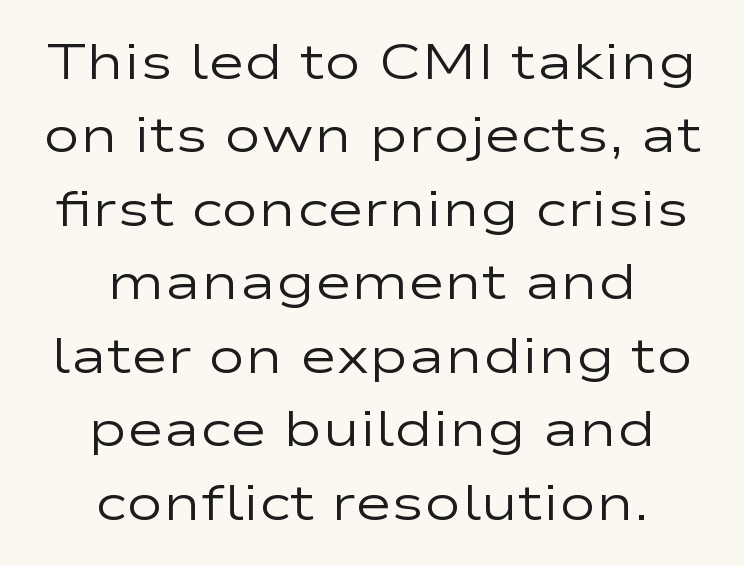
Q: Is the text bold? A: No.
Q: Is the text italic (slanted)? A: No, it is upright.
Q: Is the typeface a serif or a sans-serif typeface? A: Sans-serif.
Q: Is the text underlined? A: No.
Q: How is the paragraph aligned? A: Centered.
Q: Is the spacing between letters normal or unusually wide? A: Normal.
Q: Is the spacing between lines tight, normal or loose? A: Normal.
Q: Width (condensed, normal, or wide)? A: Wide.
Q: Stroke contrast? A: Low.
Q: x-height? A: Medium.
Q: Monospaced? A: No.
